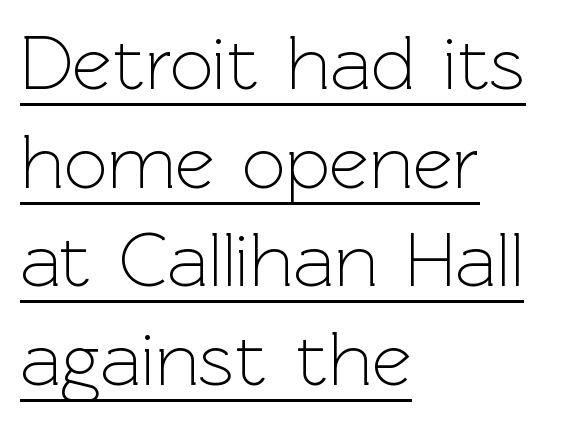
The image shows 77 px light sans-serif type, upright; set left-aligned, normal line spacing (1.28x), normal letter spacing, underlined; a medium x-height.
